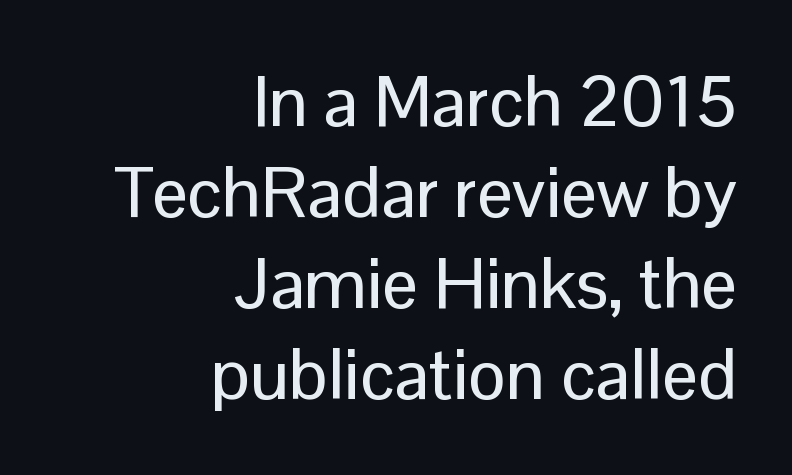
The letters advance in unequal steps, a hallmark of proportional type. Is the letter spacing exaggerated? No — it looks like the ordinary default. The face used here is a sans, in the tradition of grotesques and geometrics. In CSS terms this would be text-align: right. Has an underline been added? It has not. A roman cut, with each character standing at attention.
